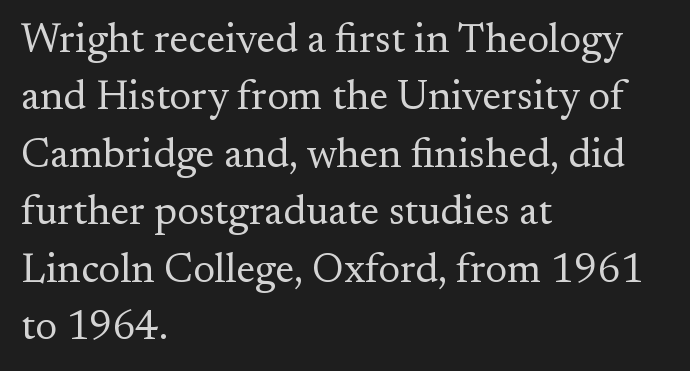
{"serif": "yes", "italic": "no", "bold": "no", "weight": "regular", "width": "normal", "stroke_contrast": "medium", "x_height": "small", "monospaced": "no", "underline": "no", "align": "left", "line_spacing": "normal", "line_spacing_ratio": 1.4, "letter_spacing": "normal", "letter_spacing_em": 0.0, "glyph_px": 41}
